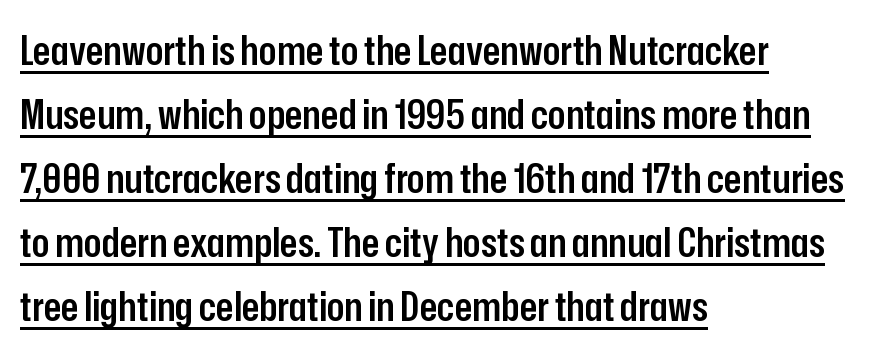
The image shows 41 px semibold, condensed sans-serif type, upright; set left-aligned, normal line spacing (1.56x), normal letter spacing, underlined; low stroke contrast and a medium x-height.
